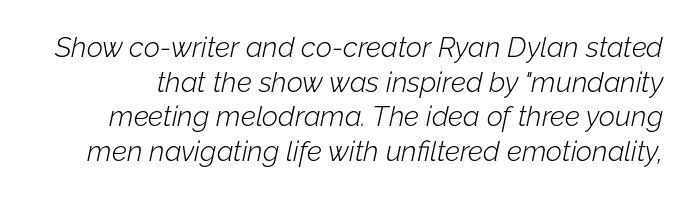
The image shows 28 px light type, italic (leaning right); set line spacing 1.24x, normal letter spacing, not underlined; low stroke contrast and a medium x-height.
